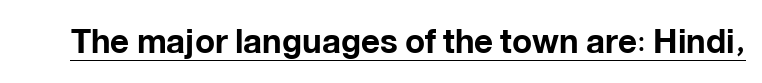
Q: Is the text bold? A: Yes.
Q: Is the text italic (slanted)? A: No, it is upright.
Q: Is the typeface a serif or a sans-serif typeface? A: Sans-serif.
Q: Is the text underlined? A: Yes.
Q: Is the spacing between letters normal or unusually wide? A: Normal.
Q: Width (condensed, normal, or wide)? A: Normal.
Q: Stroke contrast? A: Low.
Q: x-height? A: Medium.
Q: Monospaced? A: No.
